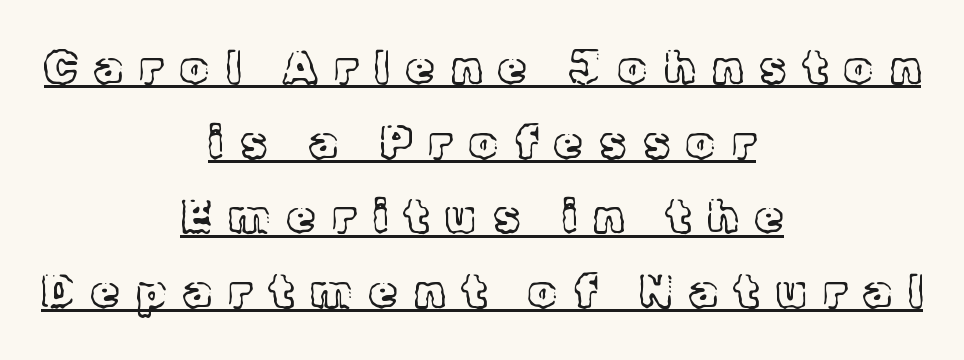
{"serif": "yes", "italic": "no", "bold": "no", "weight": "light", "width": "normal", "x_height": "medium", "monospaced": "no", "underline": "yes", "align": "center", "line_spacing": "normal", "line_spacing_ratio": 1.66, "letter_spacing": "wide", "letter_spacing_em": 0.38, "glyph_px": 45}
